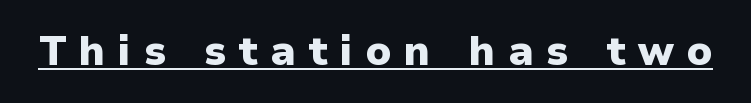
Q: Is the text bold? A: Yes.
Q: Is the text italic (slanted)? A: No, it is upright.
Q: Is the typeface a serif or a sans-serif typeface? A: Sans-serif.
Q: Is the text underlined? A: Yes.
Q: Is the spacing between letters normal or unusually wide? A: Unusually wide.
Q: Width (condensed, normal, or wide)? A: Normal.
Q: Stroke contrast? A: Low.
Q: x-height? A: Medium.
Q: Monospaced? A: No.
